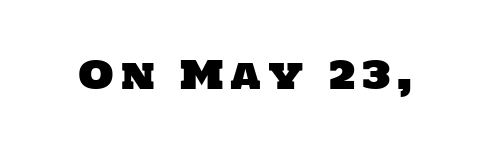
{"serif": "no", "width": "normal", "stroke_contrast": "low", "x_height": "large", "monospaced": "no", "underline": "no", "glyph_px": 38}
